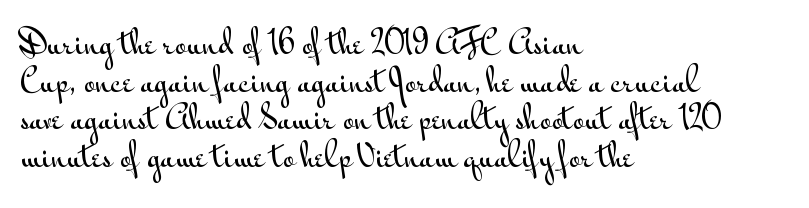
{"serif": "no", "width": "wide", "stroke_contrast": "medium", "x_height": "small", "monospaced": "no", "underline": "no", "align": "left", "line_spacing_ratio": 1.21, "letter_spacing": "normal", "letter_spacing_em": 0.0, "glyph_px": 31}
